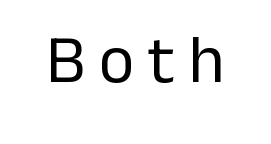
These lines were composed using upright roman letters. Caption: face not bold, strokes unweighted. Plain, unruled lines of type. The face used here is proportionally spaced, like ordinary book or web type.
